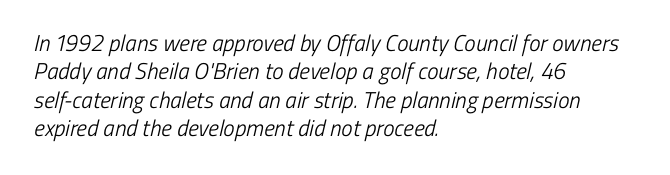
Q: Is the text bold? A: No.
Q: Is the text underlined? A: No.
Q: How is the paragraph aligned? A: Left-aligned.
Q: Is the spacing between letters normal or unusually wide? A: Normal.
